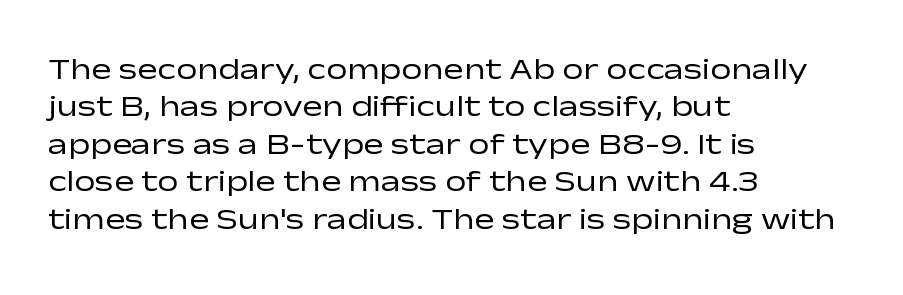
The image shows 30 px regular-weight, wide sans-serif type, upright; set left-aligned, normal line spacing (1.25x), normal letter spacing, not underlined; low stroke contrast and a medium x-height.
